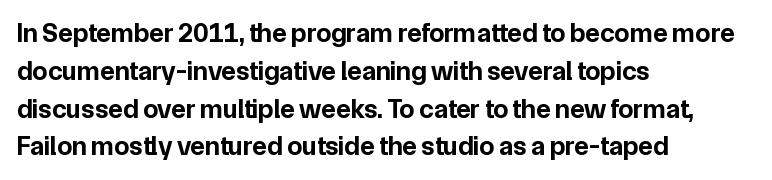
Q: Is the text bold? A: Yes.
Q: Is the text italic (slanted)? A: No, it is upright.
Q: Is the text underlined? A: No.
Q: How is the paragraph aligned? A: Left-aligned.
Q: Is the spacing between letters normal or unusually wide? A: Normal.
Q: Is the spacing between lines tight, normal or loose? A: Normal.
